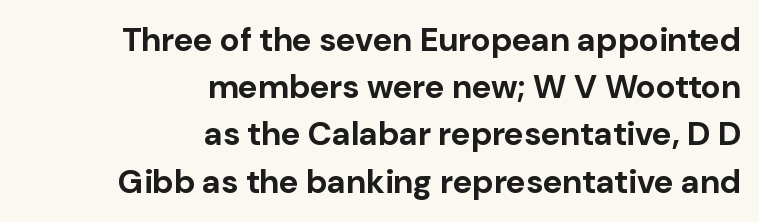
The paragraph has a hard right edge and a soft left edge. A bare baseline throughout the passage. Whoever set this chose a conventional vertical rhythm. The type is set solid horizontally, with unmodified tracking. Quick note: not italic, upright. These lines are composed in type without serifs.
